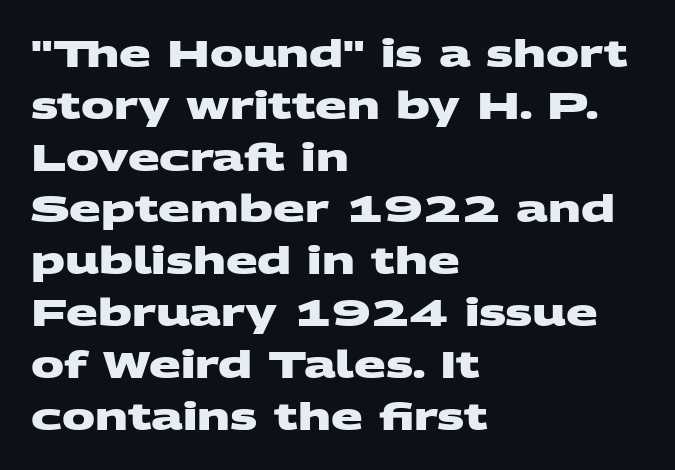
Line beginnings align vertically; line endings do not. Typographically, this falls in the sans-serif category. Inter-character spacing is left at the font's built-in metrics. The face used here is proportionally spaced, like ordinary book or web type.
